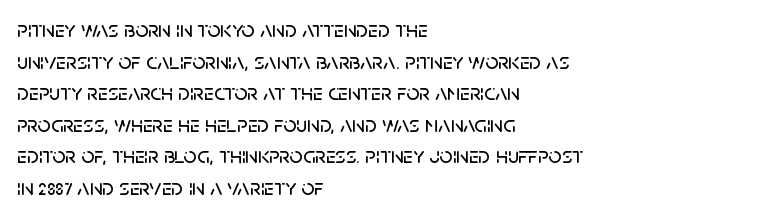
The image shows 23 px text type, upright; set left-aligned, normal line spacing (1.37x), normal letter spacing, not underlined.
